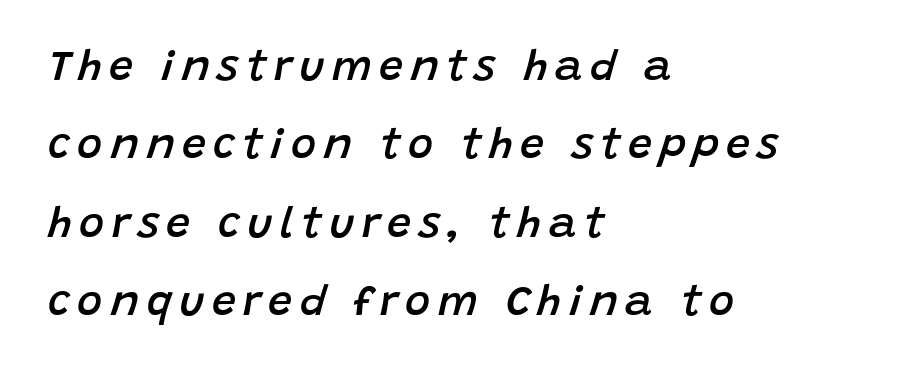
Q: Is the text bold? A: Semi-bold.
Q: Is the text italic (slanted)? A: Yes, it leans right by about 15 degrees.
Q: Is the text underlined? A: No.
Q: How is the paragraph aligned? A: Left-aligned.
Q: Width (condensed, normal, or wide)? A: Normal.
Q: Stroke contrast? A: Low.
Q: x-height? A: Large.
Q: Monospaced? A: No.
